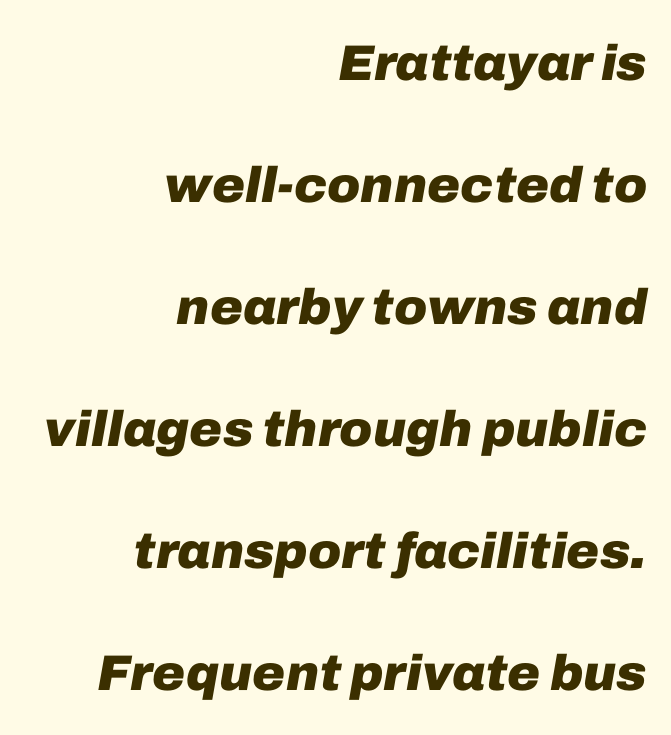
{"italic": "yes", "lean": "right", "slant_degrees": 10, "bold": "yes", "weight": "heavy", "width": "normal", "stroke_contrast": "low", "x_height": "medium", "monospaced": "no", "underline": "no", "align": "right", "line_spacing": "loose", "line_spacing_ratio": 2.44, "letter_spacing": "normal", "letter_spacing_em": 0.0, "glyph_px": 50}
